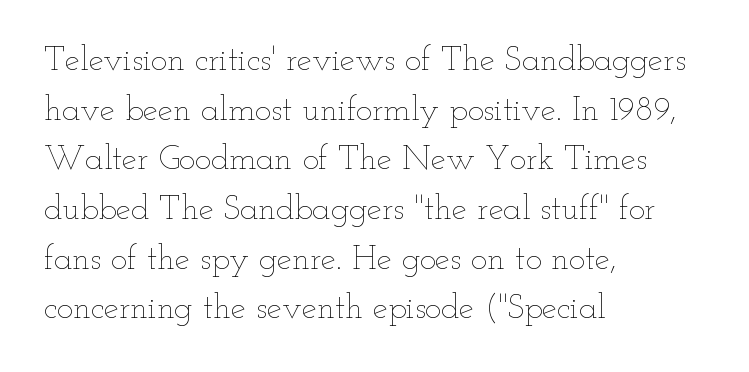
Q: Is the text bold? A: No.
Q: Is the text italic (slanted)? A: No, it is upright.
Q: Is the text underlined? A: No.
Q: How is the paragraph aligned? A: Left-aligned.
Q: Is the spacing between letters normal or unusually wide? A: Normal.
Q: Is the spacing between lines tight, normal or loose? A: Normal.
Q: Width (condensed, normal, or wide)? A: Wide.
Q: Stroke contrast? A: Low.
Q: x-height? A: Small.
Q: Monospaced? A: No.
